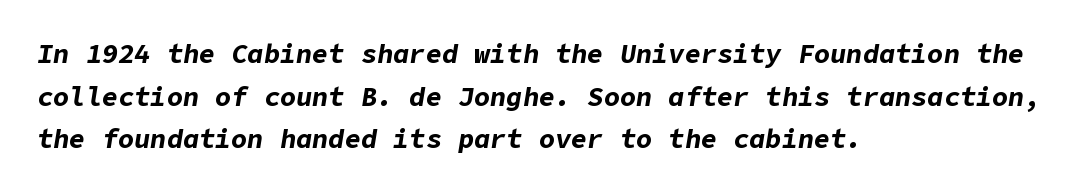
In terms of posture, this sample is oblique. Typesetter's note: full bold, strokes at maximum text heaviness. The leading is moderate, giving the passage an even texture. Each word holds together tightly as a unit, with standard inter-letter gaps. Type without underlining.
